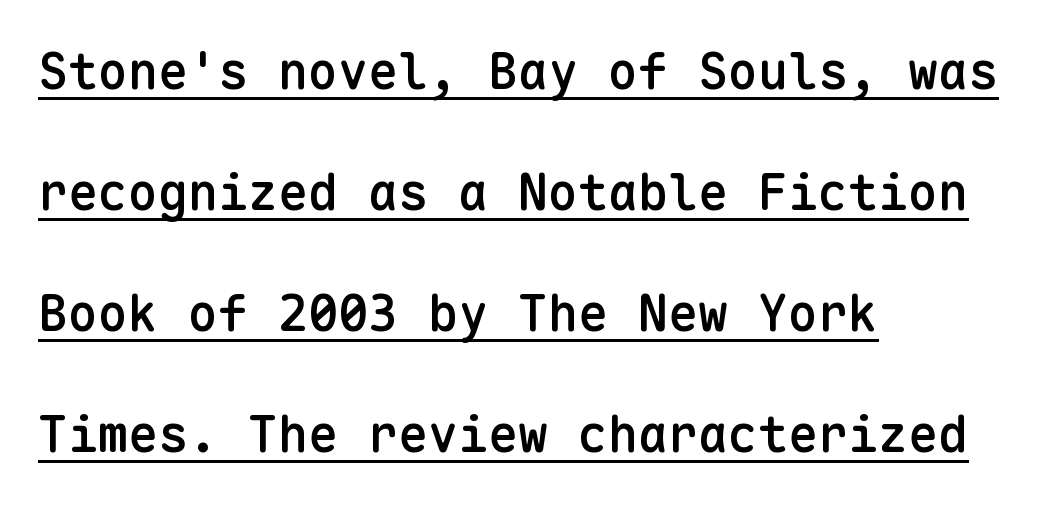
The font's upright variant was chosen for this text. Somebody hit Ctrl+U on this one — the words are underlined. Strokes here are thickened, but only to semibold level. Here the designer chose a console-style face with uniform glyph widths.
